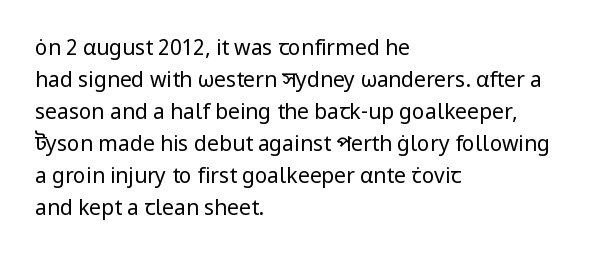
The image shows 21 px text type, upright; set left-aligned, normal line spacing (1.52x), normal letter spacing, not underlined.
